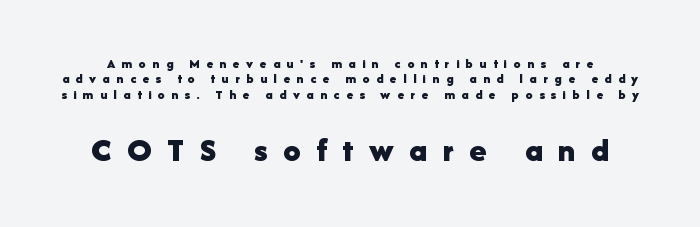
Q: Is the text bold? A: Yes.
Q: Is the text italic (slanted)? A: No, it is upright.
Q: Is the typeface a serif or a sans-serif typeface? A: Sans-serif.
Q: Is the text underlined? A: No.
Q: Is the spacing between letters normal or unusually wide? A: Unusually wide.
Q: Is the spacing between lines tight, normal or loose? A: Tight.
Q: Which block of text is set in a larger size, the first (top) or the second (bottom)? A: The second (bottom) one.
Q: Width (condensed, normal, or wide)? A: Normal.
Q: Stroke contrast? A: Low.
Q: x-height? A: Medium.
Q: Monospaced? A: No.
